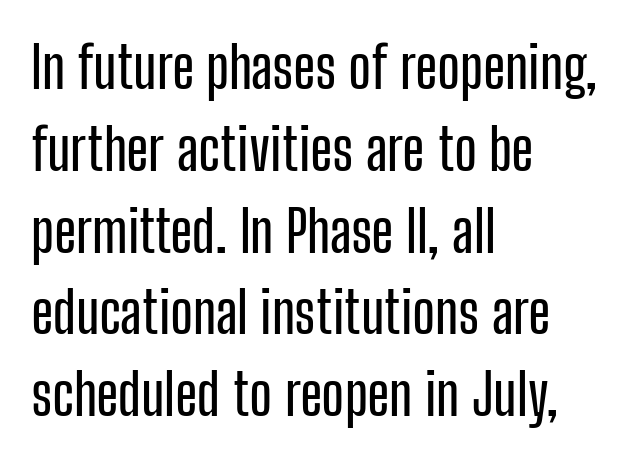
The image shows 58 px condensed sans-serif type, upright; set left-aligned, normal line spacing (1.41x), normal letter spacing, not underlined; low stroke contrast and a medium x-height.
